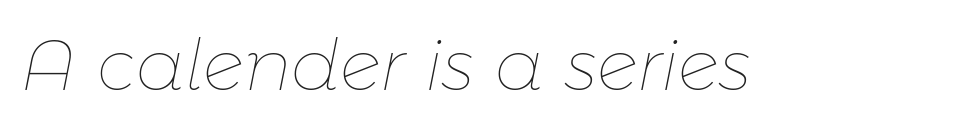
The image shows 71 px thin type, italic (leaning right); set normal letter spacing, not underlined; low stroke contrast and a medium x-height.
